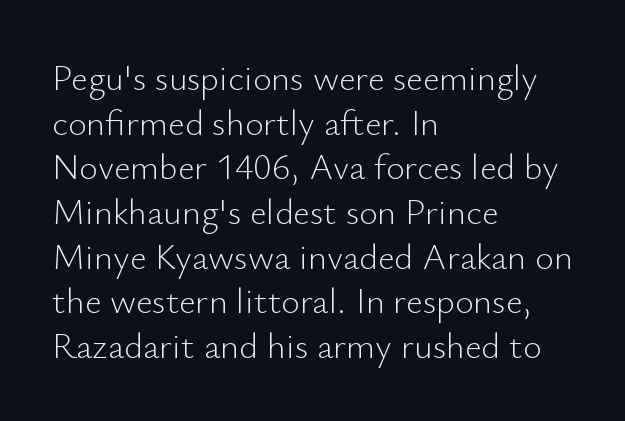
{"serif": "no", "italic": "no", "bold": "no", "weight": "light", "width": "normal", "stroke_contrast": "low", "x_height": "small", "monospaced": "no", "underline": "no", "align": "left", "line_spacing_ratio": 1.24, "letter_spacing": "normal", "letter_spacing_em": 0.0, "glyph_px": 36}
